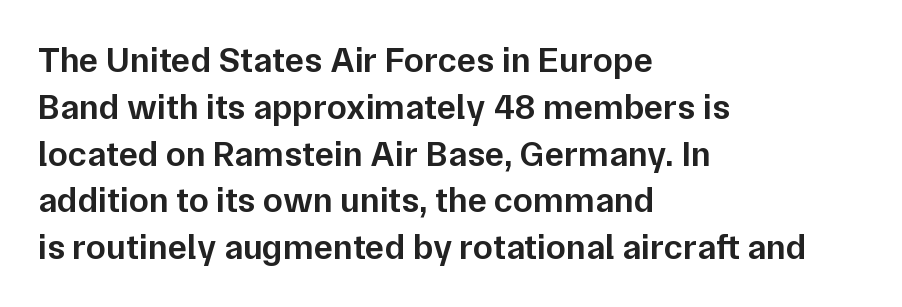
A classic flush-left, rag-right setting is used for this passage. Vertically, the passage feels balanced, rows spaced as you'd expect. You could call the tracking neutral — neither tight nor loose. The baseline area is clear. Nope, no serifs anywhere on these letters.
